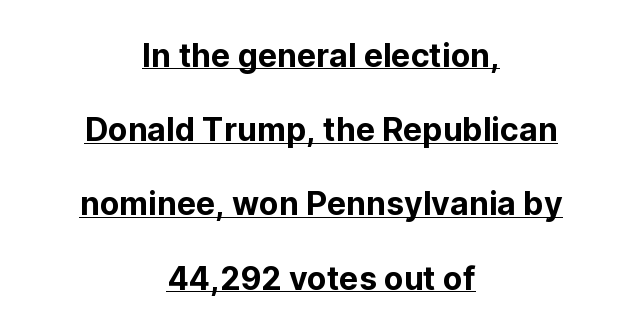
The image shows 32 px sans-serif type, upright; set centered, loose line spacing (2.32x), normal letter spacing, underlined; low stroke contrast and a medium x-height.
